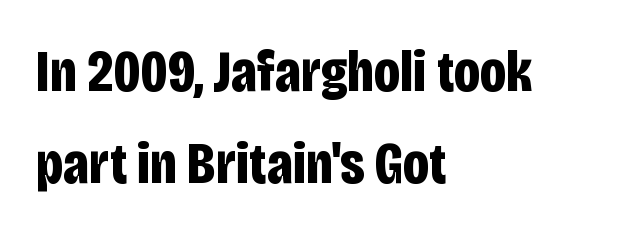
Q: Is the text bold? A: Yes.
Q: Is the text italic (slanted)? A: No, it is upright.
Q: Is the typeface a serif or a sans-serif typeface? A: Sans-serif.
Q: Is the text underlined? A: No.
Q: How is the paragraph aligned? A: Left-aligned.
Q: Is the spacing between letters normal or unusually wide? A: Normal.
Q: Is the spacing between lines tight, normal or loose? A: Normal.
Q: Width (condensed, normal, or wide)? A: Condensed.
Q: Stroke contrast? A: Low.
Q: x-height? A: Large.
Q: Monospaced? A: No.
